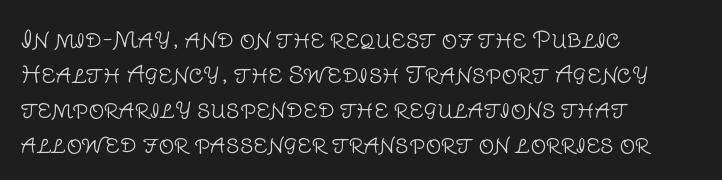
Ink coverage per letter is moderate at most. Does extra space separate the letters? No, they use regular spacing. Line starts are locked; line ends wander. If you measured baseline to baseline, you'd find a middling distance.
